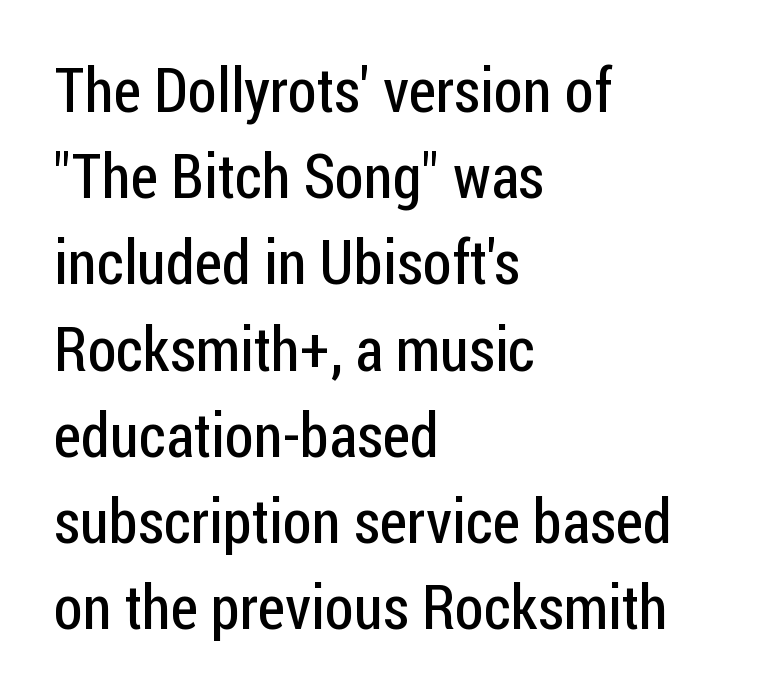
{"serif": "no", "italic": "no", "bold": "no", "weight": "regular", "width": "condensed", "stroke_contrast": "low", "x_height": "medium", "monospaced": "no", "underline": "no", "align": "left", "line_spacing": "normal", "line_spacing_ratio": 1.39, "letter_spacing": "normal", "letter_spacing_em": 0.0, "glyph_px": 62}
